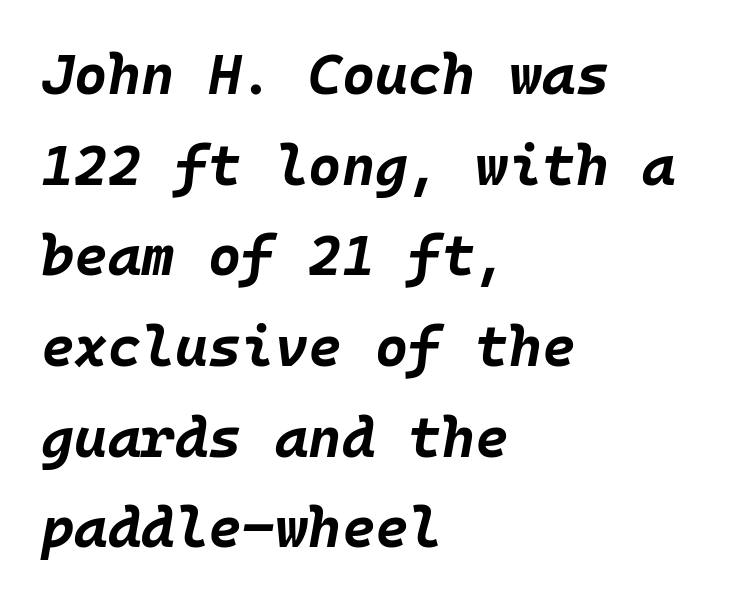
Honestly, there is no underline to notice here at all. Interline gaps are of average width in this sample. Summary of weight: heavy, a full bold. The letterforms sit shoulder to shoulder at normal distance.
